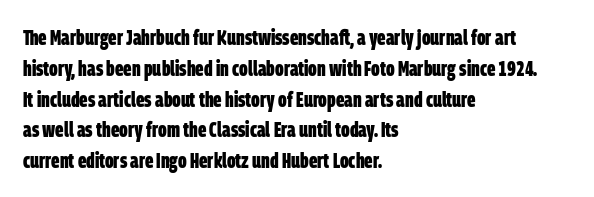
Q: Is the text bold? A: Yes.
Q: Is the text underlined? A: No.
Q: How is the paragraph aligned? A: Left-aligned.
Q: Is the spacing between letters normal or unusually wide? A: Normal.
Q: Is the spacing between lines tight, normal or loose? A: Normal.
